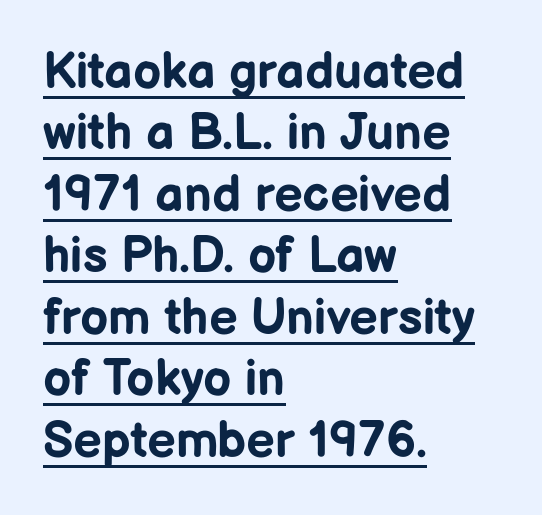
Q: Is the text bold? A: Yes.
Q: Is the text italic (slanted)? A: No, it is upright.
Q: Is the typeface a serif or a sans-serif typeface? A: Sans-serif.
Q: Is the text underlined? A: Yes.
Q: How is the paragraph aligned? A: Left-aligned.
Q: Is the spacing between letters normal or unusually wide? A: Normal.
Q: Width (condensed, normal, or wide)? A: Normal.
Q: Stroke contrast? A: Low.
Q: x-height? A: Medium.
Q: Monospaced? A: No.
